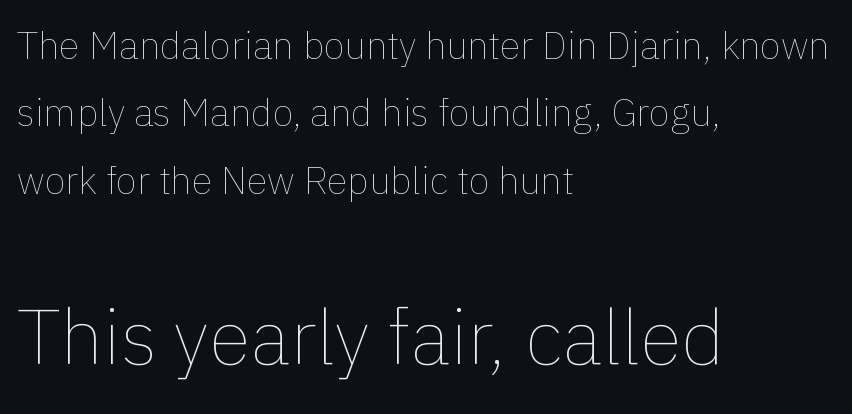
{"italic": "no", "bold": "no", "weight": "thin", "width": "normal", "stroke_contrast": "low", "x_height": "medium", "monospaced": "no", "underline": "no", "align": "left", "line_spacing_ratio": 1.77, "letter_spacing": "normal", "letter_spacing_em": 0.0, "larger_block": "second", "size_ratio": 2.03, "glyph_px": 77}
